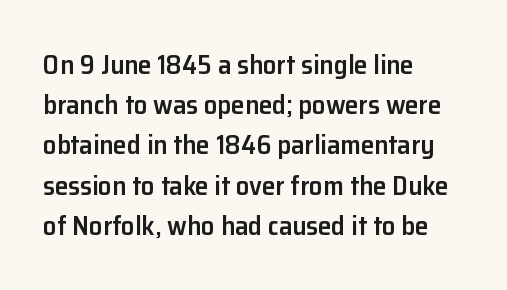
{"italic": "no", "bold": "semi", "underline": "no", "align": "left", "line_spacing": "normal", "line_spacing_ratio": 1.49, "letter_spacing": "normal", "letter_spacing_em": 0.0, "glyph_px": 27}
